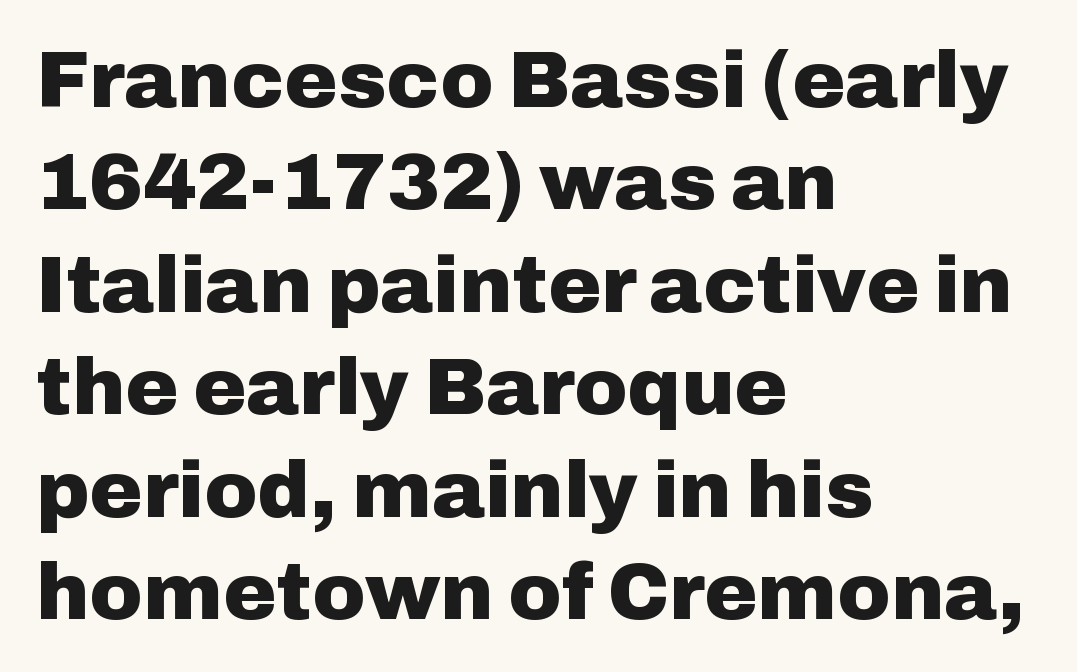
Are there feet on the stems? There aren't — it's a sans. This block has exactly the height ordinary leading produces. Note the varied advance widths — an 'i' is clearly narrower than an 'm'. Descender tails drop into unmarked territory.
